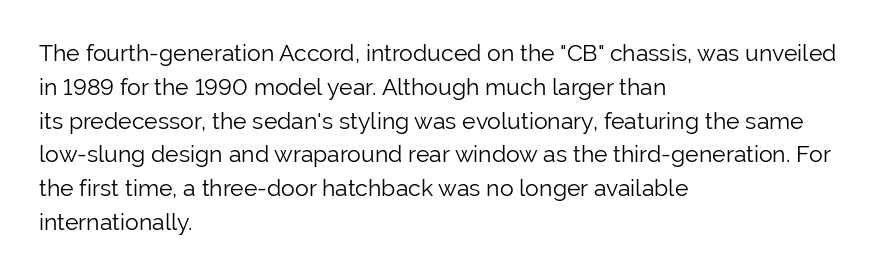
The image shows 23 px text type, upright; set left-aligned, normal line spacing (1.47x), normal letter spacing, not underlined.
